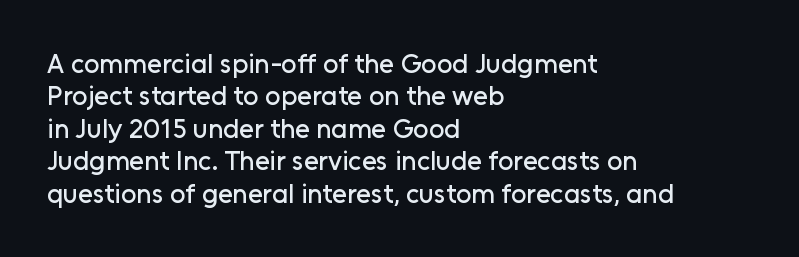
The image shows 27 px text type, upright; set left-aligned, line spacing 1.2x, normal letter spacing, not underlined.
